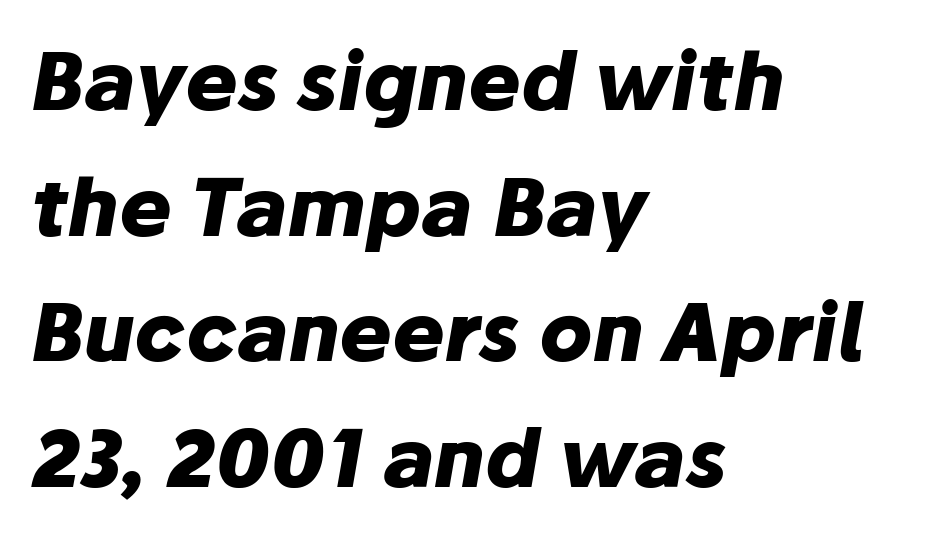
How are the letters spaced? Ordinarily, with no added tracking. A typesetter would mark this as italic. How heavy is the stroke? Heavy — this is a bold. All the whitespace from short lines collects on the right. Only glyphs here, with clear space below each row. Vertical spacing — default.
